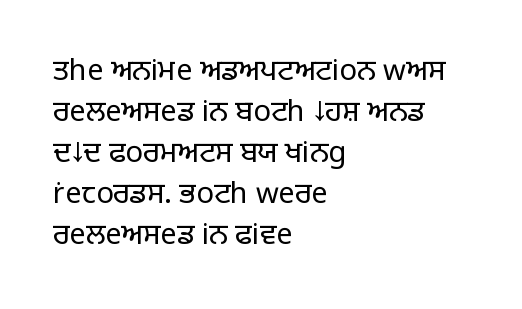
Q: Is the text bold? A: No.
Q: Is the text italic (slanted)? A: No, it is upright.
Q: Is the typeface a serif or a sans-serif typeface? A: Sans-serif.
Q: Is the text underlined? A: No.
Q: How is the paragraph aligned? A: Left-aligned.
Q: Is the spacing between letters normal or unusually wide? A: Normal.
Q: Is the spacing between lines tight, normal or loose? A: Normal.
Q: Width (condensed, normal, or wide)? A: Normal.
Q: Stroke contrast? A: Low.
Q: x-height? A: Large.
Q: Monospaced? A: No.
